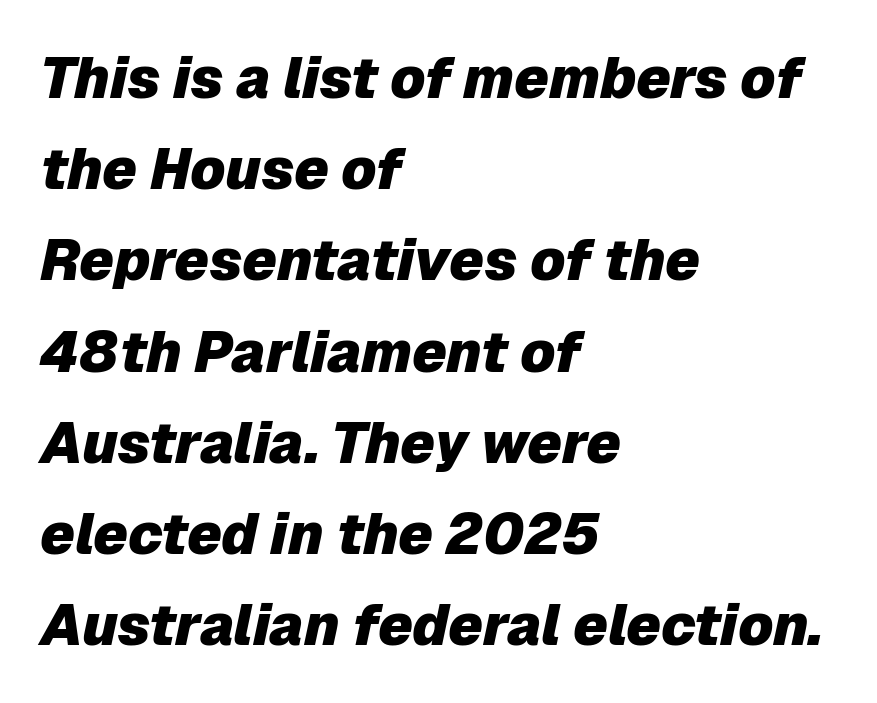
{"italic": "yes", "lean": "right", "slant_degrees": 12, "bold": "yes", "weight": "heavy", "width": "normal", "stroke_contrast": "low", "x_height": "medium", "monospaced": "no", "underline": "no", "align": "left", "line_spacing": "normal", "line_spacing_ratio": 1.6, "letter_spacing": "normal", "letter_spacing_em": 0.0, "glyph_px": 57}
